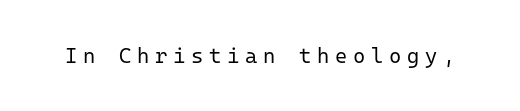
Stroke thickness stays within the range of a standard reading face or lighter. What stands out about the letter spacing? Its width — letters are far apart. A bare baseline throughout the passage. Every character sits straight up, as roman type does.
